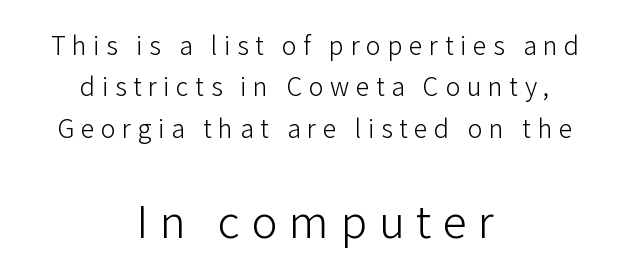
{"serif": "no", "italic": "no", "bold": "no", "weight": "light", "width": "normal", "stroke_contrast": "low", "x_height": "medium", "monospaced": "no", "underline": "no", "align": "center", "line_spacing": "normal", "line_spacing_ratio": 1.66, "letter_spacing": "wide", "letter_spacing_em": 0.26, "larger_block": "second", "size_ratio": 1.76, "glyph_px": 44}
